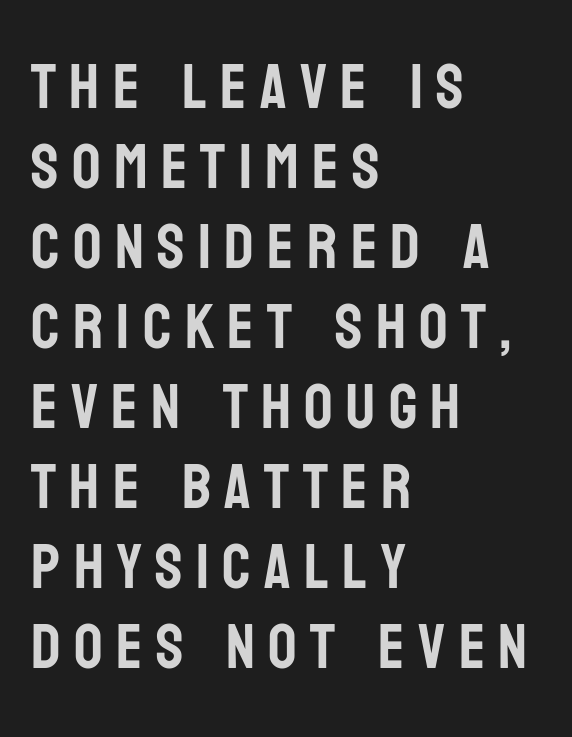
{"serif": "no", "italic": "no", "width": "condensed", "stroke_contrast": "low", "x_height": "large", "monospaced": "no", "underline": "no", "align": "left", "line_spacing": "normal", "line_spacing_ratio": 1.27, "letter_spacing": "wide", "letter_spacing_em": 0.21, "glyph_px": 63}
